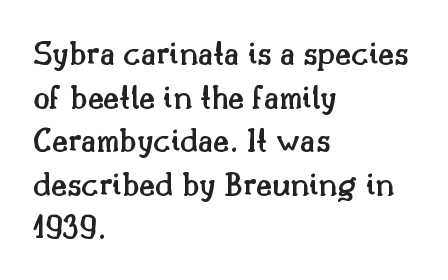
The image shows 34 px semibold serif type, upright; set left-aligned, normal line spacing (1.28x), normal letter spacing, not underlined; medium stroke contrast and a small x-height.
